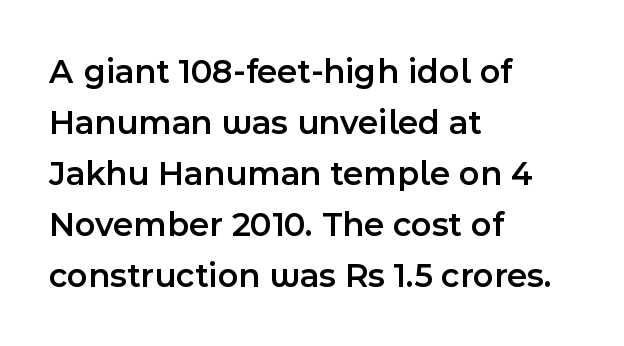
Q: Is the text bold? A: Semi-bold.
Q: Is the text italic (slanted)? A: No, it is upright.
Q: Is the typeface a serif or a sans-serif typeface? A: Sans-serif.
Q: Is the text underlined? A: No.
Q: How is the paragraph aligned? A: Left-aligned.
Q: Is the spacing between letters normal or unusually wide? A: Normal.
Q: Is the spacing between lines tight, normal or loose? A: Normal.
Q: Width (condensed, normal, or wide)? A: Normal.
Q: x-height? A: Medium.
Q: Monospaced? A: No.
